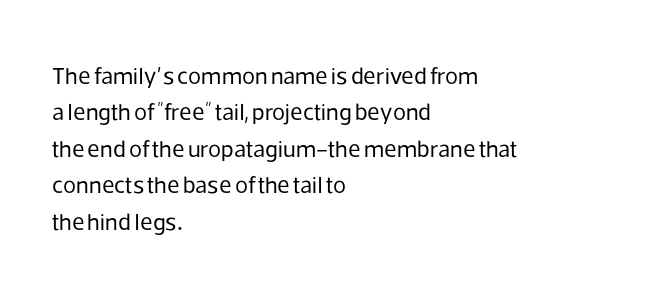
{"italic": "no", "bold": "no", "underline": "no", "align": "left", "line_spacing": "normal", "line_spacing_ratio": 1.52, "letter_spacing": "normal", "letter_spacing_em": 0.0, "glyph_px": 24}
